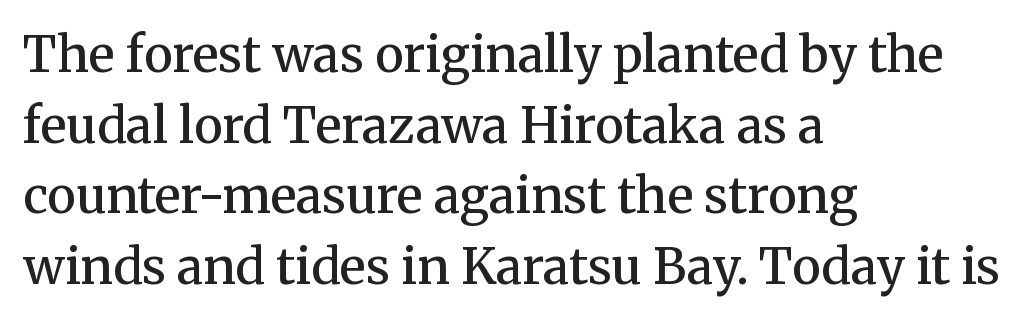
Unlike a clean sans, this face finishes its strokes with serifs. Honestly, the row spacing looks completely unremarkable. The space beneath each line is pristine and unruled. Do the characters align in a grid? No, the font is proportional. These lines carry some extra weight — a demibold, not a full bold. Vertical strokes here are truly vertical.
